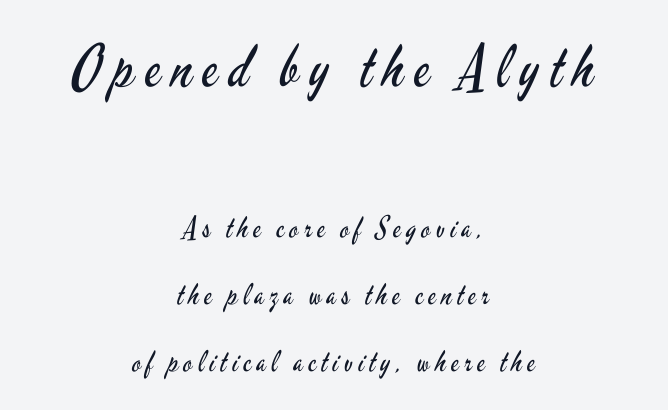
{"serif": "no", "bold": "no", "weight": "regular", "width": "condensed", "stroke_contrast": "low", "x_height": "small", "monospaced": "no", "underline": "no", "align": "center", "line_spacing": "loose", "line_spacing_ratio": 2.31, "larger_block": "first", "size_ratio": 2.0, "glyph_px": 58}
